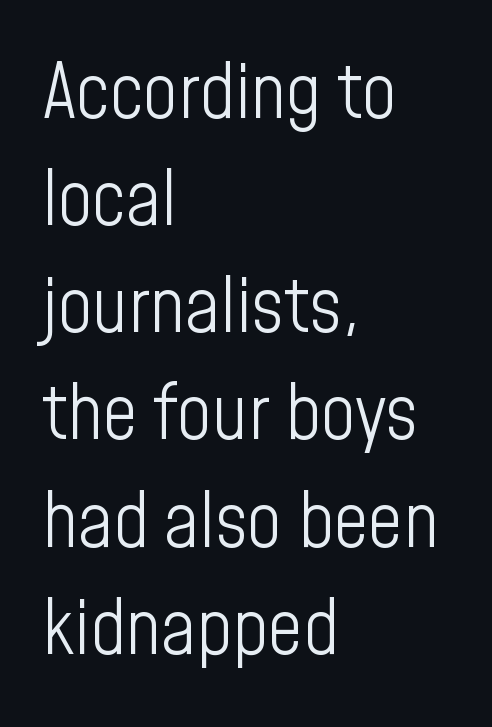
Honestly, the letter spacing is just normal — you wouldn't notice it. Posture: vertical. Horizontally, the lines are justified to the leading edge only. The foot of each line stays bare and open.
